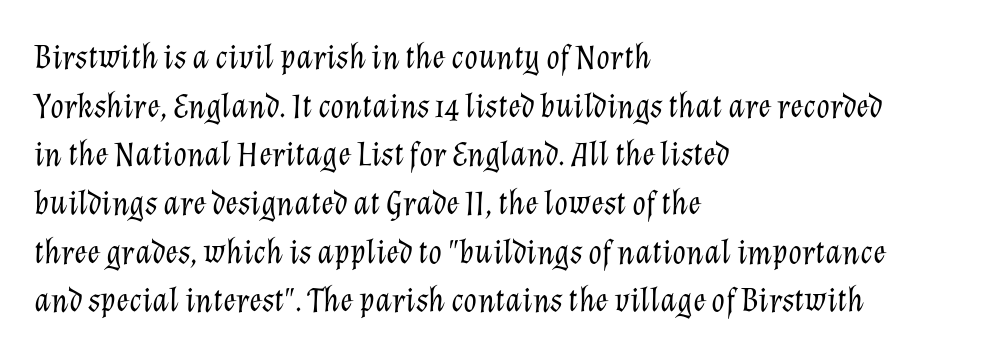
The image shows 35 px light type, italic (leaning right); set left-aligned, normal line spacing (1.39x), normal letter spacing, not underlined; low stroke contrast and a medium x-height.
